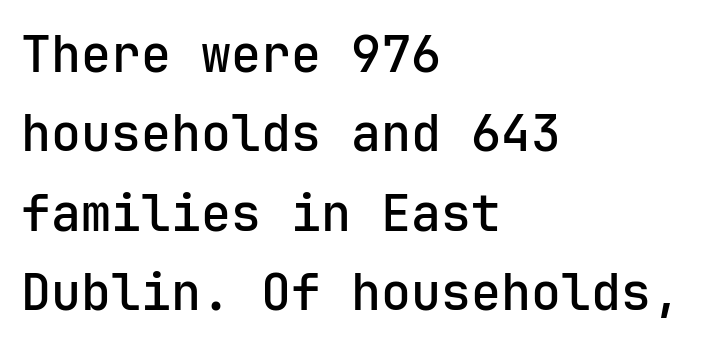
The image shows 50 px sans-serif type, upright, monospaced; set left-aligned, normal line spacing (1.59x), normal letter spacing, not underlined; low stroke contrast and a medium x-height.
